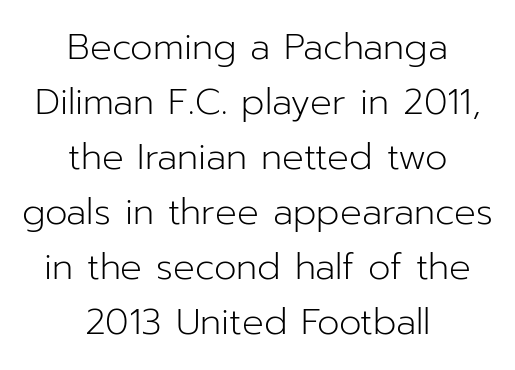
The image shows 36 px light sans-serif type, upright; set centered, normal line spacing (1.53x), normal letter spacing, not underlined; low stroke contrast and a medium x-height.
